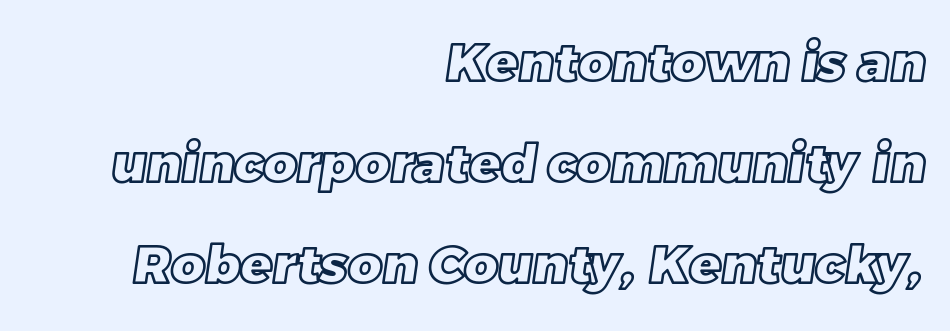
Q: Is the text underlined? A: No.
Q: How is the paragraph aligned? A: Right-aligned.
Q: Is the spacing between letters normal or unusually wide? A: Normal.
Q: Is the spacing between lines tight, normal or loose? A: Loose.
Q: Width (condensed, normal, or wide)? A: Normal.
Q: x-height? A: Large.
Q: Monospaced? A: No.
